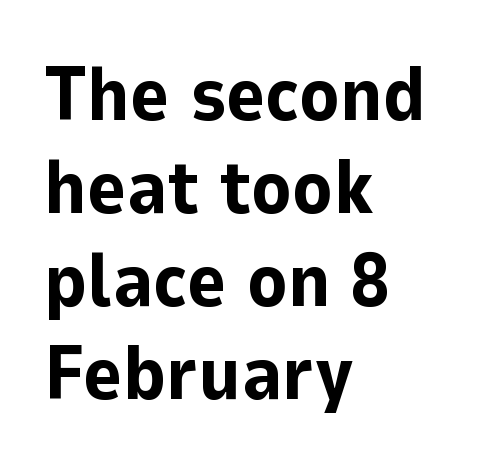
Q: Is the text bold? A: Yes.
Q: Is the text italic (slanted)? A: No, it is upright.
Q: Is the typeface a serif or a sans-serif typeface? A: Sans-serif.
Q: Is the text underlined? A: No.
Q: How is the paragraph aligned? A: Left-aligned.
Q: Is the spacing between letters normal or unusually wide? A: Normal.
Q: Width (condensed, normal, or wide)? A: Normal.
Q: Stroke contrast? A: Low.
Q: x-height? A: Medium.
Q: Monospaced? A: No.
